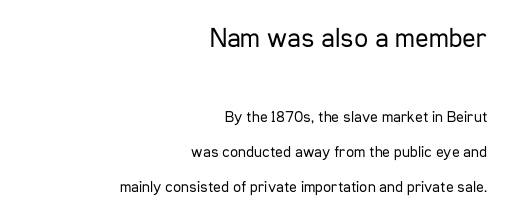
Bold? No — there's no thickening of the strokes. Type size steps down from the first block to the second. A typesetter would call this leading open, well beyond the default. The rag falls on the left side of this text block. The rendering shows plain stroke endings on the letterforms — a sans-serif design.
